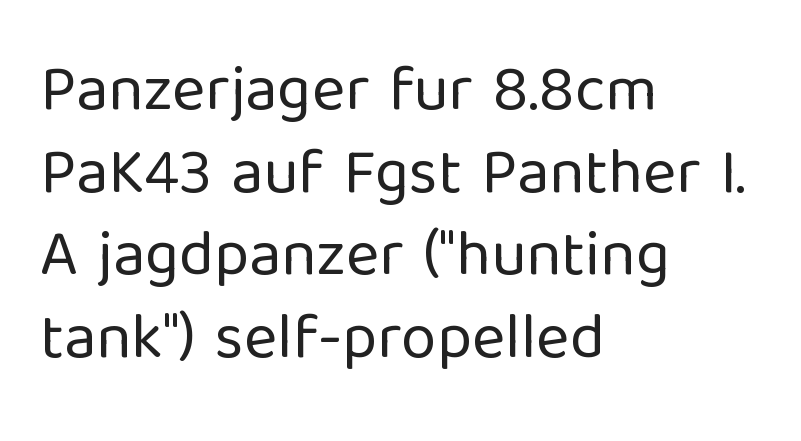
Looks like regular typesetting: each glyph gets only the width it needs. Tall strokes in this sample are plumb rather than angled. Any mark beneath the type? The region is blank. Normally led — the rows are evenly, conventionally spaced. The font sits on the lighter half of the weight spectrum, regular included. You could call the tracking neutral — neither tight nor loose.
